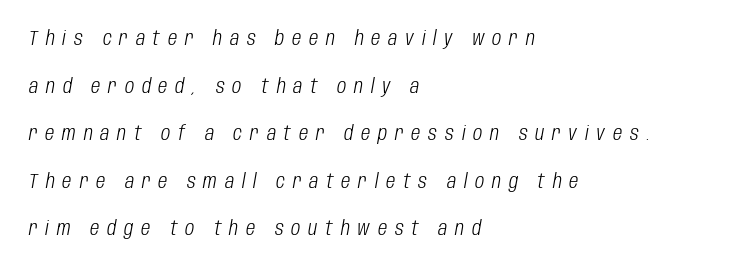
{"italic": "yes", "lean": "right", "slant_degrees": 10, "bold": "no", "underline": "no", "align": "left", "line_spacing": "loose", "line_spacing_ratio": 2.38, "letter_spacing": "wide", "letter_spacing_em": 0.39, "glyph_px": 20}
